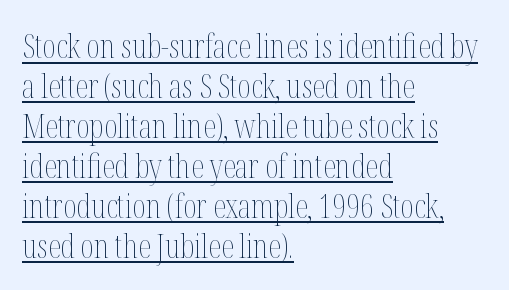
Q: Is the text bold? A: No.
Q: Is the text italic (slanted)? A: No, it is upright.
Q: Is the text underlined? A: Yes.
Q: How is the paragraph aligned? A: Left-aligned.
Q: Is the spacing between letters normal or unusually wide? A: Normal.
Q: Width (condensed, normal, or wide)? A: Condensed.
Q: Stroke contrast? A: Medium.
Q: x-height? A: Medium.
Q: Monospaced? A: No.
